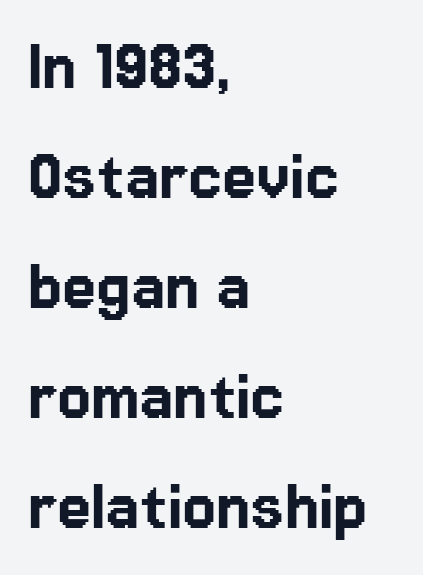
Grotesque or geometric, the face here clearly has no serifs. Observe the ordinary spacing: letters are neighbours, not strangers. Spacing verdict: proportional, widths tailored to each character. Unlike italic type, these characters show no tilt at all. A normal amount of white space separates one row of letters from the next. The space beneath each line is pristine and unruled.
